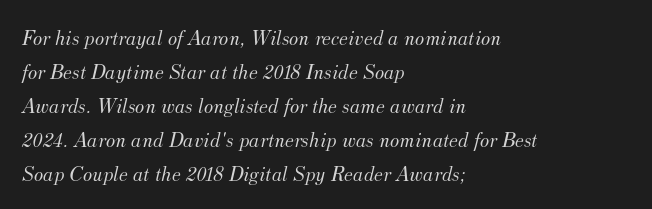
The image shows 22 px text type, italic (leaning right); set left-aligned, normal line spacing (1.55x), normal letter spacing, not underlined.
